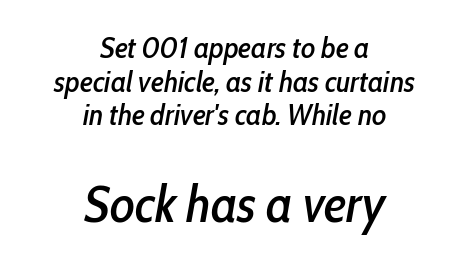
Between these two stacked blocks, the lower one wins on size. Do the characters align in a grid? No, the font is proportional. The specimen omits any rule beneath the text block's lines. Neither beginnings nor endings align; midpoints do. Students, observe: this is what under-led, compact text looks like. Rendered with sloped, italic letterforms.
